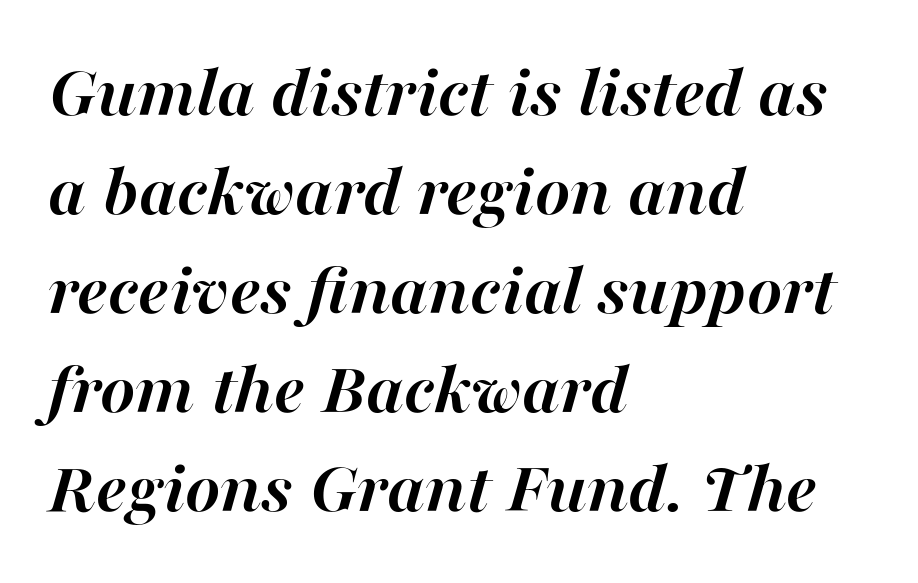
Q: Is the text bold? A: Yes.
Q: Is the text italic (slanted)? A: Yes, it leans right by about 16 degrees.
Q: Is the text underlined? A: No.
Q: How is the paragraph aligned? A: Left-aligned.
Q: Is the spacing between letters normal or unusually wide? A: Normal.
Q: Is the spacing between lines tight, normal or loose? A: Normal.
Q: Width (condensed, normal, or wide)? A: Normal.
Q: Stroke contrast? A: High.
Q: x-height? A: Medium.
Q: Monospaced? A: No.
